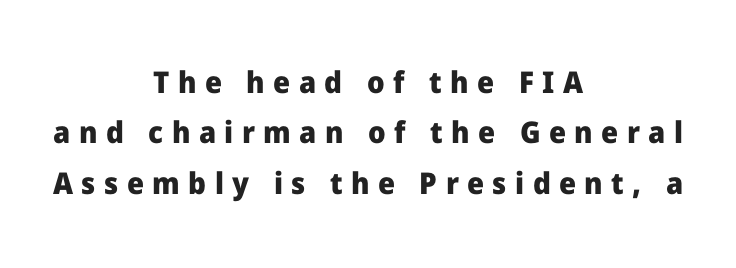
The image shows 30 px heavy sans-serif type, upright; set centered, normal line spacing (1.68x), unusually wide letter spacing (+0.28 em), not underlined; low stroke contrast and a medium x-height.
